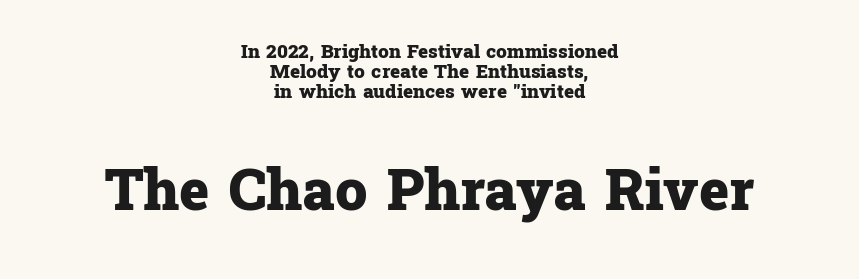
Q: Is the text bold? A: Yes.
Q: Is the text italic (slanted)? A: No, it is upright.
Q: Is the typeface a serif or a sans-serif typeface? A: Serif.
Q: Is the text underlined? A: No.
Q: How is the paragraph aligned? A: Centered.
Q: Is the spacing between letters normal or unusually wide? A: Normal.
Q: Is the spacing between lines tight, normal or loose? A: Tight.
Q: Which block of text is set in a larger size, the first (top) or the second (bottom)? A: The second (bottom) one.
Q: Width (condensed, normal, or wide)? A: Normal.
Q: Stroke contrast? A: Low.
Q: x-height? A: Medium.
Q: Monospaced? A: No.
